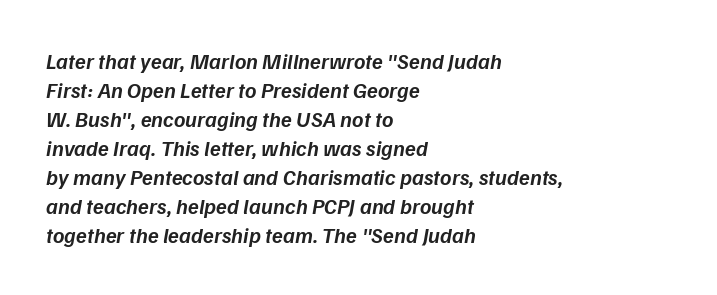
The image shows 22 px text type, italic (leaning right); set left-aligned, normal line spacing (1.32x), normal letter spacing, not underlined.
